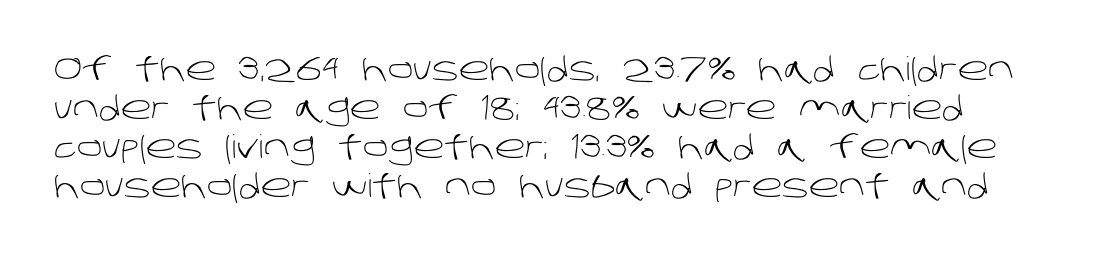
The image shows 32 px light sans-serif type; set line spacing 1.22x, normal letter spacing, not underlined; low stroke contrast and a large x-height.
